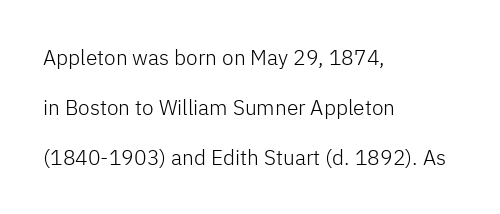
Q: Is the text bold? A: No.
Q: Is the text italic (slanted)? A: No, it is upright.
Q: Is the text underlined? A: No.
Q: How is the paragraph aligned? A: Left-aligned.
Q: Is the spacing between letters normal or unusually wide? A: Normal.
Q: Is the spacing between lines tight, normal or loose? A: Loose.
